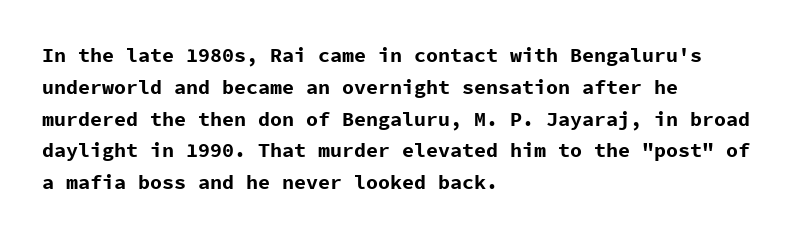
{"italic": "no", "bold": "yes", "underline": "no", "align": "left", "line_spacing": "normal", "line_spacing_ratio": 1.59, "letter_spacing": "normal", "letter_spacing_em": 0.0, "glyph_px": 20}
